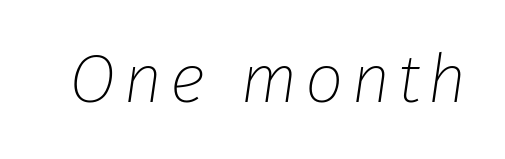
The image shows 68 px thin type, italic (leaning right); set not underlined; low stroke contrast and a medium x-height.
